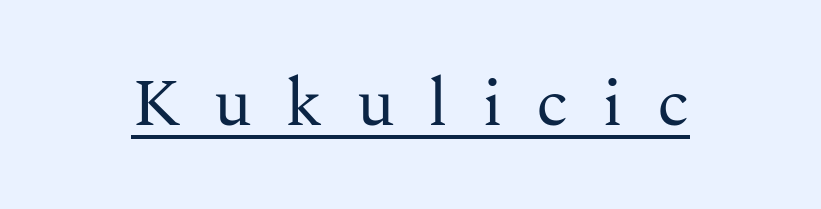
{"serif": "yes", "italic": "no", "bold": "no", "weight": "regular", "width": "normal", "stroke_contrast": "medium", "x_height": "medium", "monospaced": "no", "underline": "yes", "letter_spacing": "wide", "letter_spacing_em": 0.49, "glyph_px": 68}
